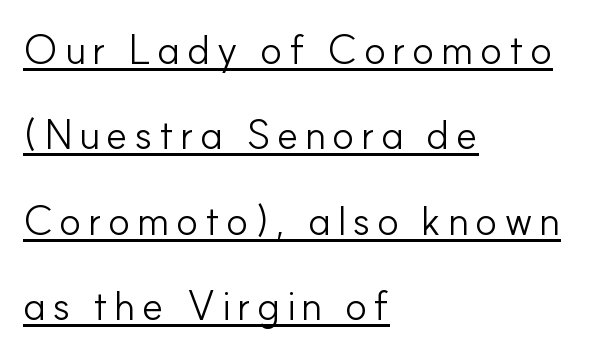
The image shows 41 px light sans-serif type, upright; set left-aligned, loose line spacing (2.08x), underlined; low stroke contrast and a small x-height.
